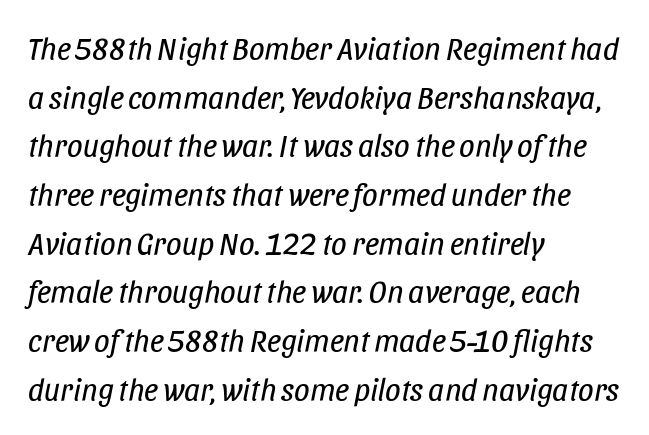
{"italic": "yes", "lean": "right", "slant_degrees": 11, "bold": "no", "weight": "regular", "width": "condensed", "stroke_contrast": "low", "x_height": "large", "monospaced": "no", "underline": "no", "align": "left", "line_spacing": "normal", "line_spacing_ratio": 1.57, "letter_spacing": "normal", "letter_spacing_em": 0.0, "glyph_px": 31}
